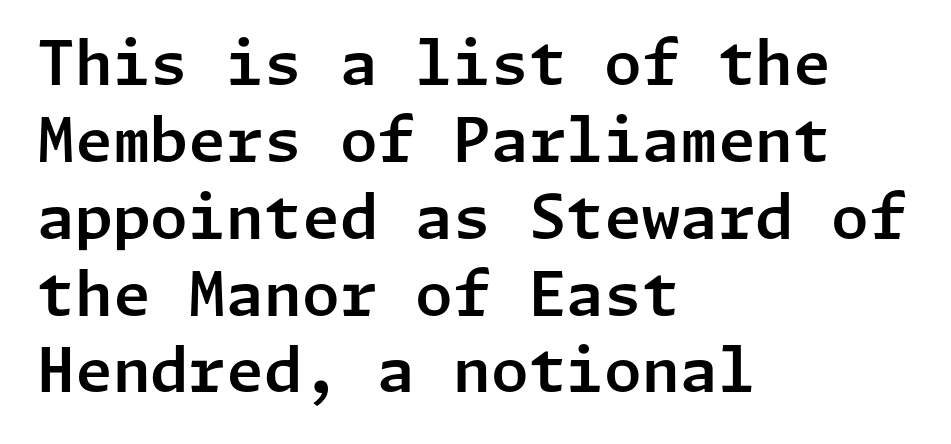
Q: Is the text italic (slanted)? A: No, it is upright.
Q: Is the typeface a serif or a sans-serif typeface? A: Sans-serif.
Q: Is the text underlined? A: No.
Q: How is the paragraph aligned? A: Left-aligned.
Q: Is the spacing between letters normal or unusually wide? A: Normal.
Q: Is the spacing between lines tight, normal or loose? A: Normal.
Q: Width (condensed, normal, or wide)? A: Normal.
Q: Stroke contrast? A: Low.
Q: x-height? A: Medium.
